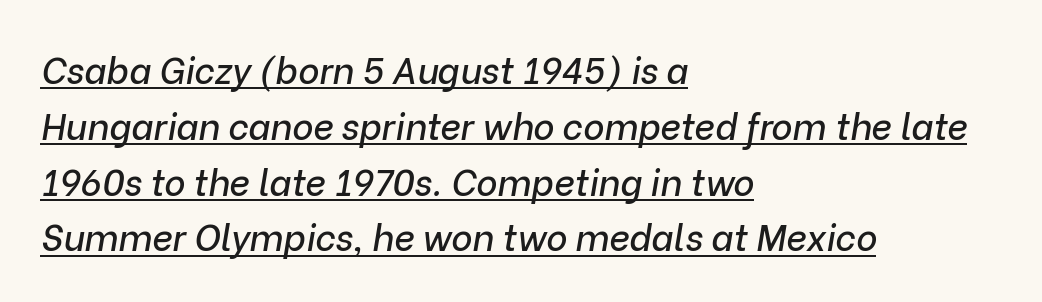
{"italic": "yes", "lean": "right", "slant_degrees": 9, "width": "normal", "stroke_contrast": "low", "x_height": "medium", "monospaced": "no", "underline": "yes", "align": "left", "line_spacing": "normal", "line_spacing_ratio": 1.55, "letter_spacing": "normal", "letter_spacing_em": 0.0, "glyph_px": 36}
